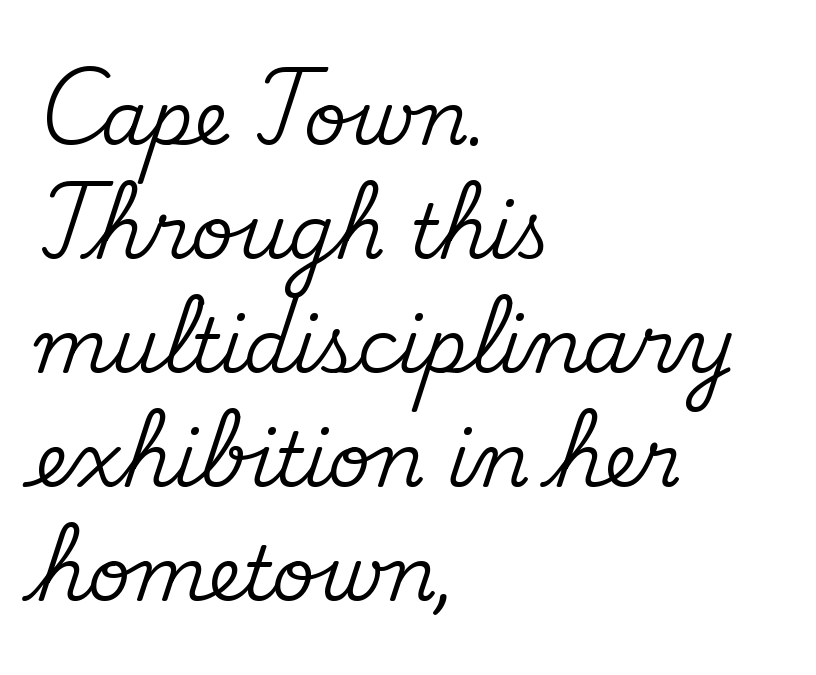
{"width": "normal", "stroke_contrast": "medium", "x_height": "small", "monospaced": "no", "underline": "no", "align": "left", "line_spacing": "normal", "line_spacing_ratio": 1.52, "letter_spacing": "normal", "letter_spacing_em": 0.0, "glyph_px": 75}
